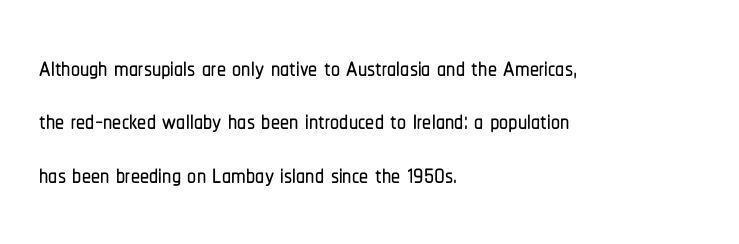
The image shows 36 px condensed sans-serif type, upright; set left-aligned, normal line spacing (1.48x), normal letter spacing, not underlined; low stroke contrast and a medium x-height.
